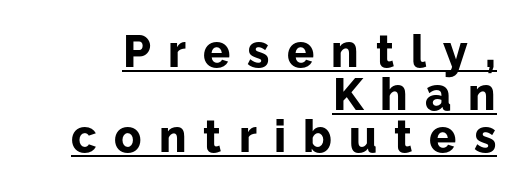
Does extra space separate the letters? Yes, quite a lot of it. You can see a thin bar hugging the bottom of the glyphs. Ascenders rise straight up at ninety degrees. Its strokes are broad and dark, the hallmark of bold type.
